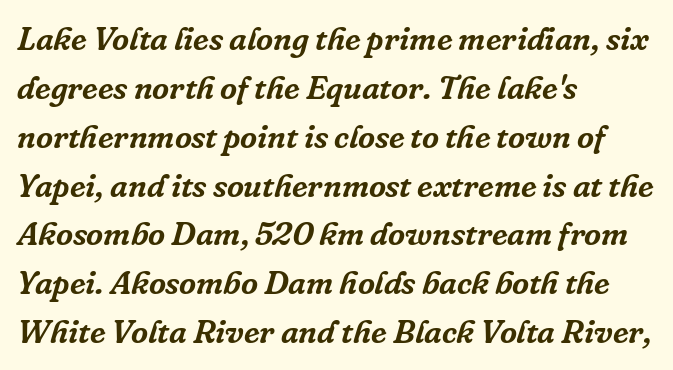
{"serif": "yes", "italic": "yes", "lean": "right", "slant_degrees": 16, "width": "normal", "stroke_contrast": "low", "x_height": "medium", "monospaced": "no", "underline": "no", "align": "left", "line_spacing": "normal", "line_spacing_ratio": 1.48, "letter_spacing": "normal", "letter_spacing_em": 0.0, "glyph_px": 33}
